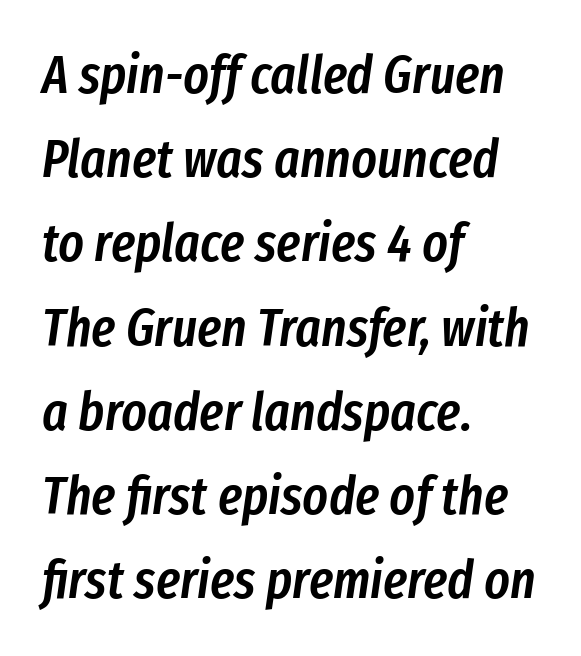
The rendering uses natural spacing where letterforms have individual widths. Yep, that's italic — everything's leaning. Descender tails drop into unmarked territory. Alignment: flush left. The designer left line spacing at the default. Notice the strokes are somewhat thickened but not fully heavy: this is a semibold.
